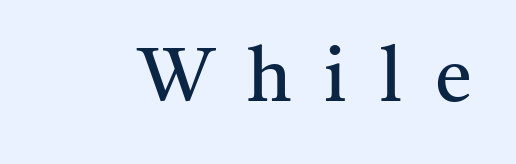
The image shows 75 px regular-weight serif type, upright; set unusually wide letter spacing (+0.44 em), not underlined; medium stroke contrast and a medium x-height.
